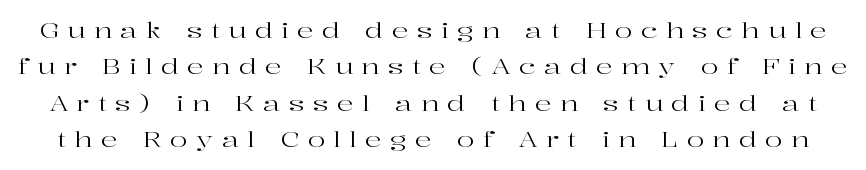
Q: Is the text bold? A: No.
Q: Is the text italic (slanted)? A: No, it is upright.
Q: Is the text underlined? A: No.
Q: Is the spacing between letters normal or unusually wide? A: Unusually wide.
